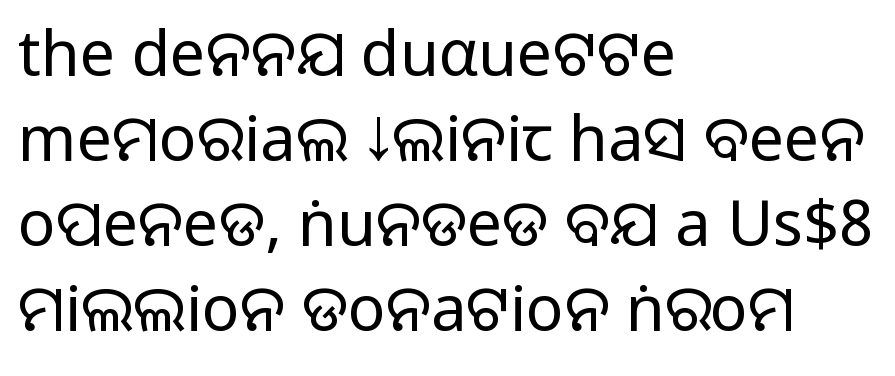
Q: Is the text italic (slanted)? A: No, it is upright.
Q: Is the typeface a serif or a sans-serif typeface? A: Sans-serif.
Q: Is the text underlined? A: No.
Q: How is the paragraph aligned? A: Left-aligned.
Q: Is the spacing between letters normal or unusually wide? A: Normal.
Q: Is the spacing between lines tight, normal or loose? A: Normal.
Q: Width (condensed, normal, or wide)? A: Normal.
Q: Stroke contrast? A: Medium.
Q: Monospaced? A: No.
